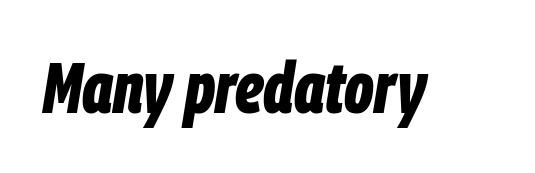
The image shows 72 px bold, condensed type, italic (leaning right); set normal letter spacing, not underlined; low stroke contrast and a large x-height.
